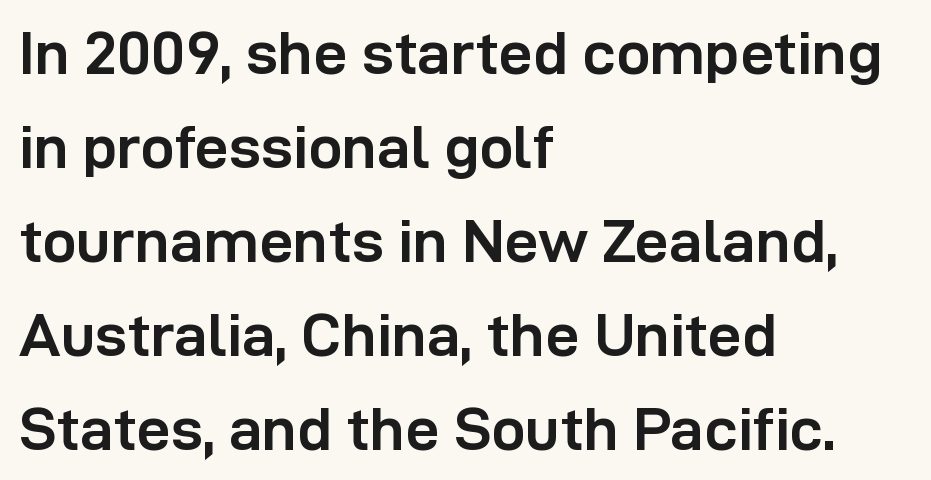
The image shows 61 px semibold sans-serif type, upright; set left-aligned, normal line spacing (1.54x), normal letter spacing, not underlined; low stroke contrast and a medium x-height.
